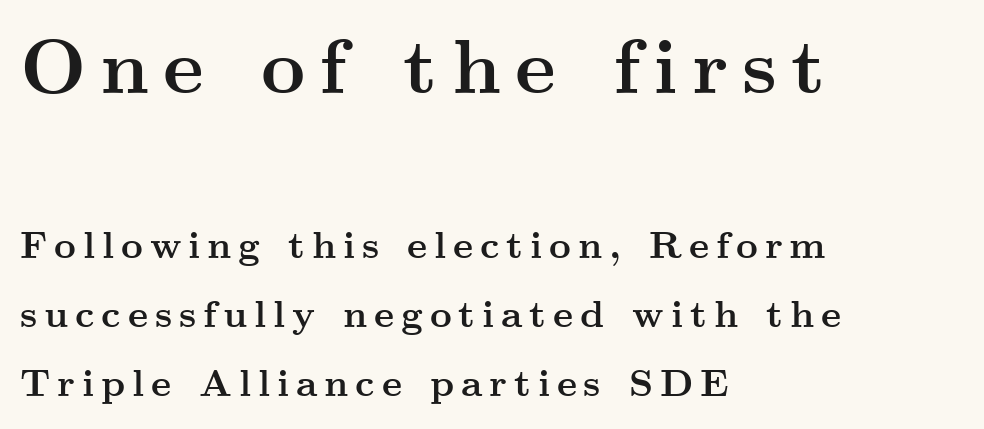
Q: Is the text bold? A: Yes.
Q: Is the text italic (slanted)? A: No, it is upright.
Q: Is the typeface a serif or a sans-serif typeface? A: Serif.
Q: Is the text underlined? A: No.
Q: How is the paragraph aligned? A: Left-aligned.
Q: Which block of text is set in a larger size, the first (top) or the second (bottom)? A: The first (top) one.
Q: Width (condensed, normal, or wide)? A: Wide.
Q: Stroke contrast? A: Medium.
Q: x-height? A: Small.
Q: Monospaced? A: No.
